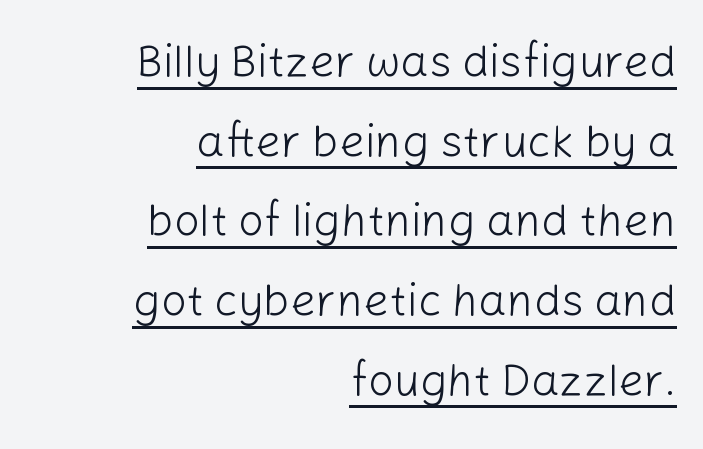
The image shows 45 px light sans-serif type, upright; set right-aligned, line spacing 1.77x, normal letter spacing, underlined; low stroke contrast and a medium x-height.
